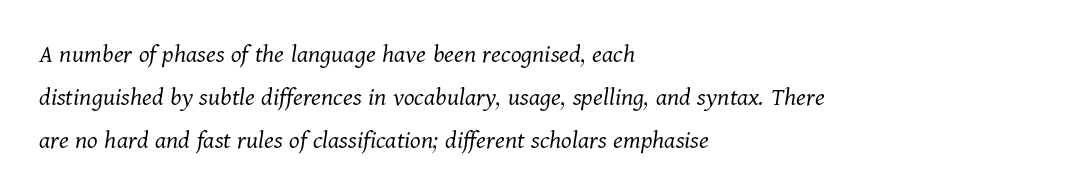
The image shows 27 px text type, italic (leaning right); set left-aligned, normal line spacing (1.59x), normal letter spacing, not underlined.
